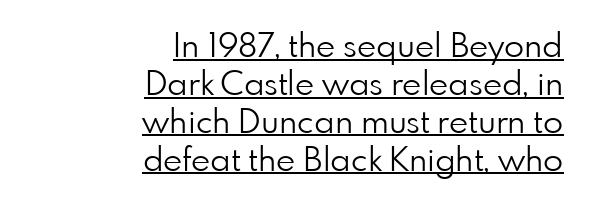
This sample carries an underscore along the baseline area. Heaviness? Minimal to ordinary, like unemphasized prose. Upright lettering throughout. Right-aligned paragraph, ragged on the left.
